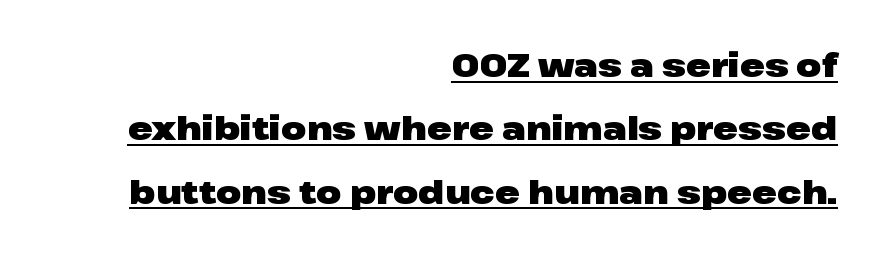
The image shows 33 px heavy, wide sans-serif type, upright; set right-aligned, loose line spacing (1.92x), normal letter spacing, underlined; low stroke contrast and a medium x-height.
